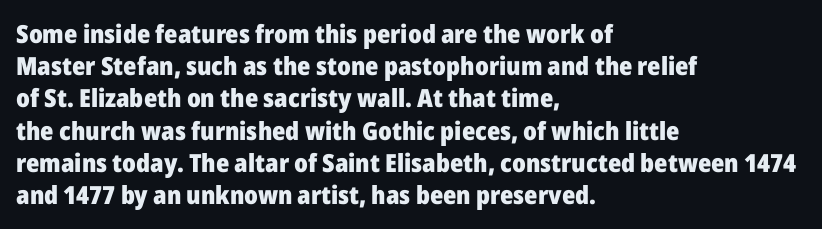
Q: Is the text bold? A: Yes.
Q: Is the text italic (slanted)? A: No, it is upright.
Q: Is the text underlined? A: No.
Q: How is the paragraph aligned? A: Left-aligned.
Q: Is the spacing between letters normal or unusually wide? A: Normal.
Q: Is the spacing between lines tight, normal or loose? A: Normal.
